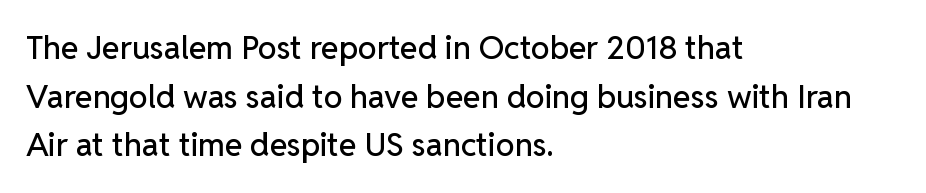
{"serif": "no", "italic": "no", "width": "normal", "stroke_contrast": "low", "x_height": "medium", "monospaced": "no", "underline": "no", "align": "left", "line_spacing": "normal", "line_spacing_ratio": 1.52, "letter_spacing": "normal", "letter_spacing_em": 0.0, "glyph_px": 32}
